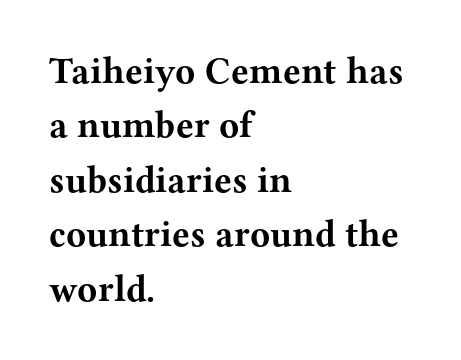
Each glyph is drawn with heavy, bold strokes. You could call the tracking neutral — neither tight nor loose. I'd call this a serif setting — the letters wear small feet. The foot of each line stays bare and open. This is roman type, the default non-slanted kind.
